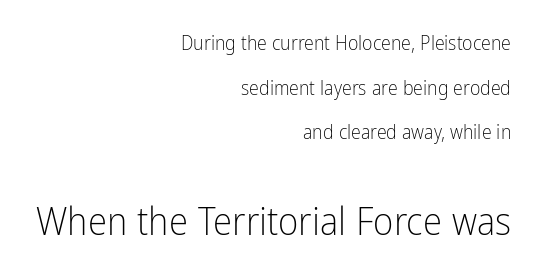
The leading is generous, giving the passage an open texture. Do the characters align in a grid? No, the font is proportional. The characters display no serif detailing; their extremities are plain. The glyphs are unaccompanied by any horizontal stroke below them.
